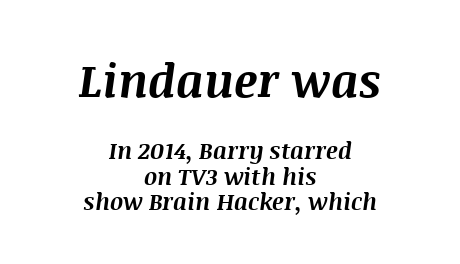
Q: Is the text bold? A: Yes.
Q: Is the text italic (slanted)? A: Yes, it leans right by about 8 degrees.
Q: Is the text underlined? A: No.
Q: How is the paragraph aligned? A: Centered.
Q: Is the spacing between letters normal or unusually wide? A: Normal.
Q: Is the spacing between lines tight, normal or loose? A: Tight.
Q: Which block of text is set in a larger size, the first (top) or the second (bottom)? A: The first (top) one.
Q: Width (condensed, normal, or wide)? A: Normal.
Q: Stroke contrast? A: Medium.
Q: x-height? A: Large.
Q: Monospaced? A: No.
